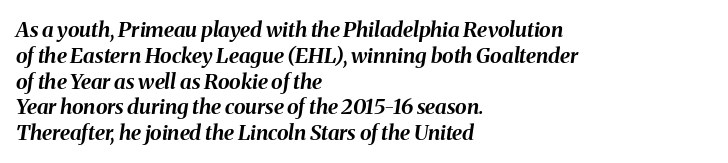
On the weight axis this lands at bold, roughly 700. The tracking reads as untouched default to a designer's eye. It's the slanting kind of type. Line starts are locked; line ends wander. No word sits above an underline.
